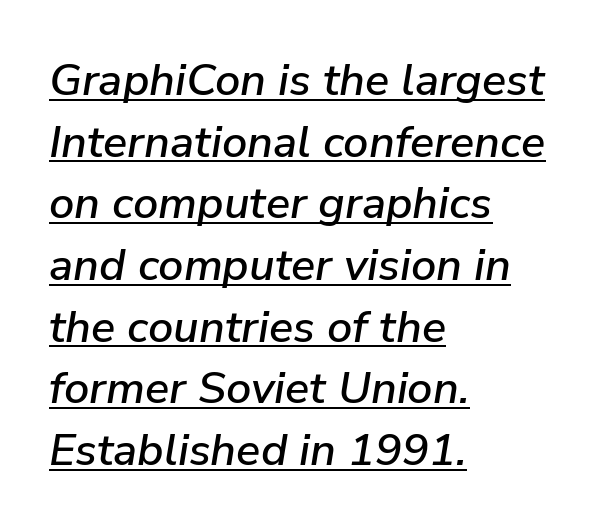
{"italic": "yes", "lean": "right", "slant_degrees": 9, "width": "normal", "stroke_contrast": "low", "x_height": "medium", "monospaced": "no", "underline": "yes", "align": "left", "line_spacing": "normal", "line_spacing_ratio": 1.37, "letter_spacing": "normal", "letter_spacing_em": 0.0, "glyph_px": 45}
